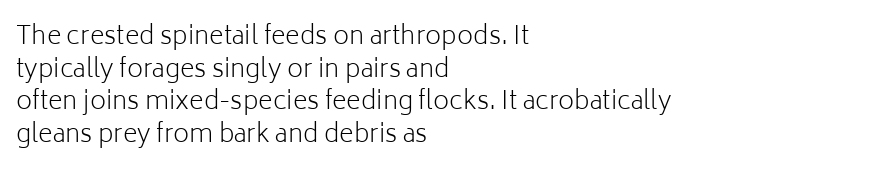
{"italic": "no", "bold": "no", "underline": "no", "align": "left", "line_spacing": "normal", "line_spacing_ratio": 1.31, "letter_spacing": "normal", "letter_spacing_em": 0.0, "glyph_px": 25}
